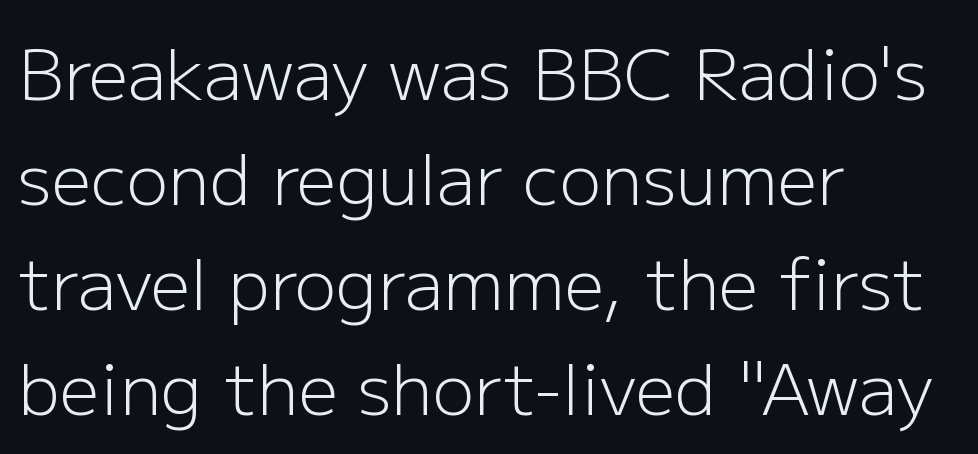
{"serif": "no", "italic": "no", "bold": "no", "weight": "light", "width": "normal", "stroke_contrast": "low", "x_height": "medium", "monospaced": "no", "underline": "no", "align": "left", "line_spacing": "normal", "line_spacing_ratio": 1.5, "letter_spacing": "normal", "letter_spacing_em": 0.0, "glyph_px": 70}
